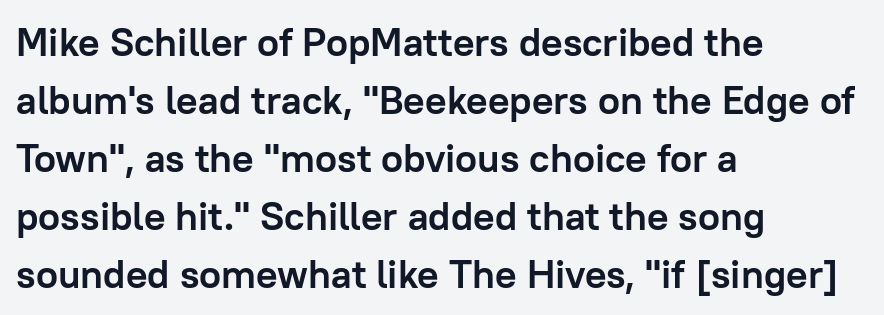
{"serif": "no", "italic": "no", "bold": "yes", "weight": "semibold", "width": "normal", "stroke_contrast": "low", "x_height": "medium", "monospaced": "no", "underline": "no", "align": "left", "line_spacing": "normal", "line_spacing_ratio": 1.45, "letter_spacing": "normal", "letter_spacing_em": 0.0, "glyph_px": 40}
